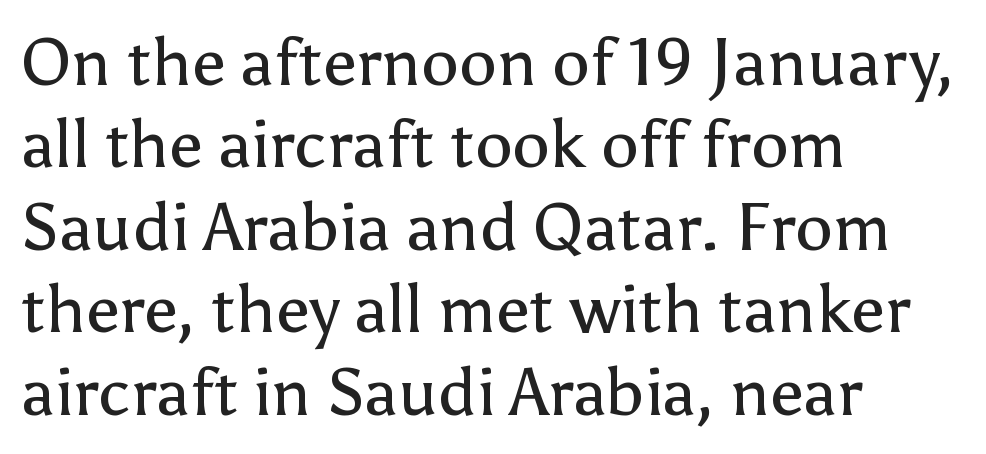
Left-aligned paragraph, ragged on the right. Check the space under the baseline: it is left empty. No feet cap the strokes, marking this as sans-serif type. Each letter keeps its own natural width here, so spacing adapts to shape.
